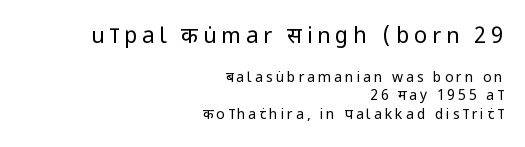
The image shows 22 px text type, upright; set right-aligned, normal line spacing (1.32x), unusually wide letter spacing (+0.21 em), not underlined; the first (top) block is 1.57x larger.
